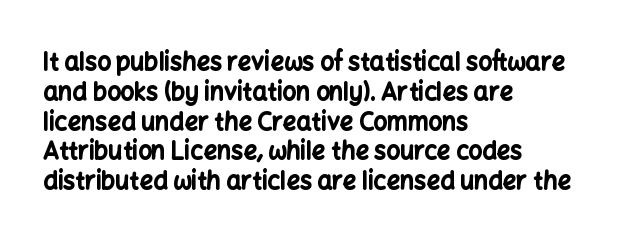
The image shows 24 px bold type, upright; set left-aligned, line spacing 1.24x, normal letter spacing, not underlined.
